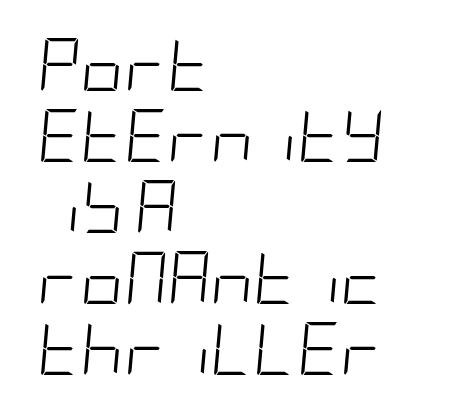
The image shows 53 px light, condensed type, italic (leaning right); set left-aligned, normal line spacing (1.34x), normal letter spacing, not underlined; low stroke contrast and a large x-height.
